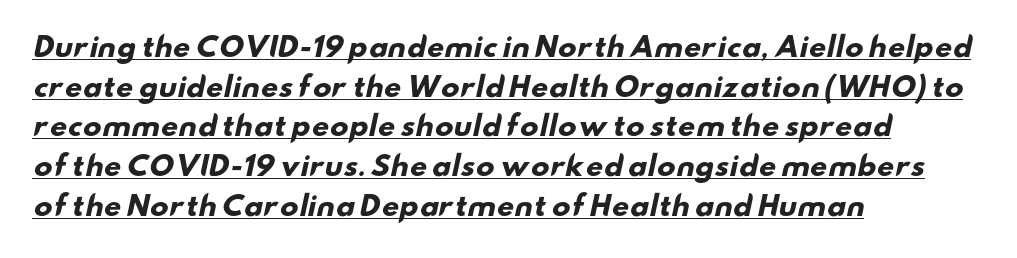
Q: Is the text bold? A: Yes.
Q: Is the text underlined? A: Yes.
Q: How is the paragraph aligned? A: Left-aligned.
Q: Is the spacing between letters normal or unusually wide? A: Normal.
Q: Is the spacing between lines tight, normal or loose? A: Normal.
